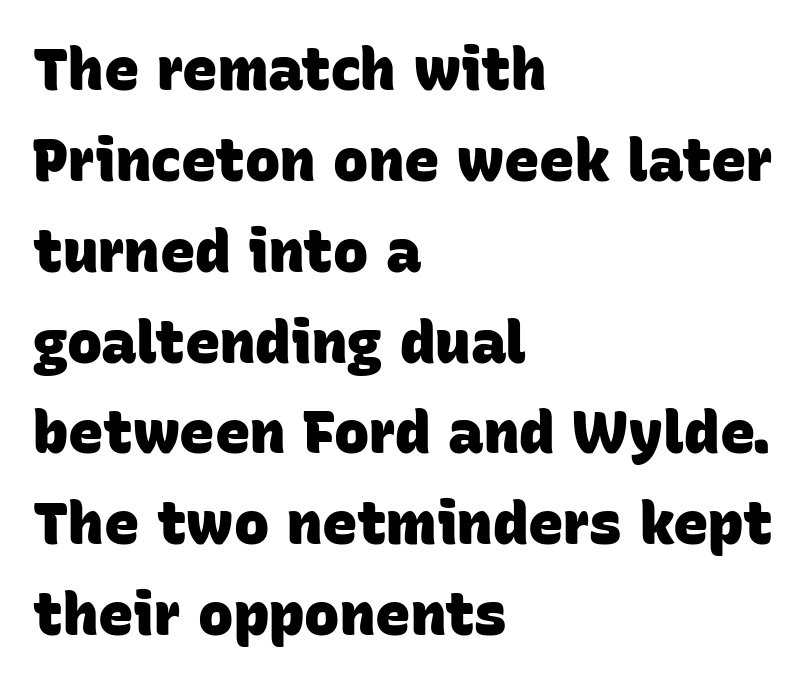
This sample uses a sans-serif face. Look at the tracking — it's just the regular setting, nothing added. The specimen omits any rule beneath the text block's lines. A typesetter would call this leading conventional body-copy spacing. Chunky letters — that's bold for sure. Notice how the passage keeps a crisp vertical edge on the left only.
